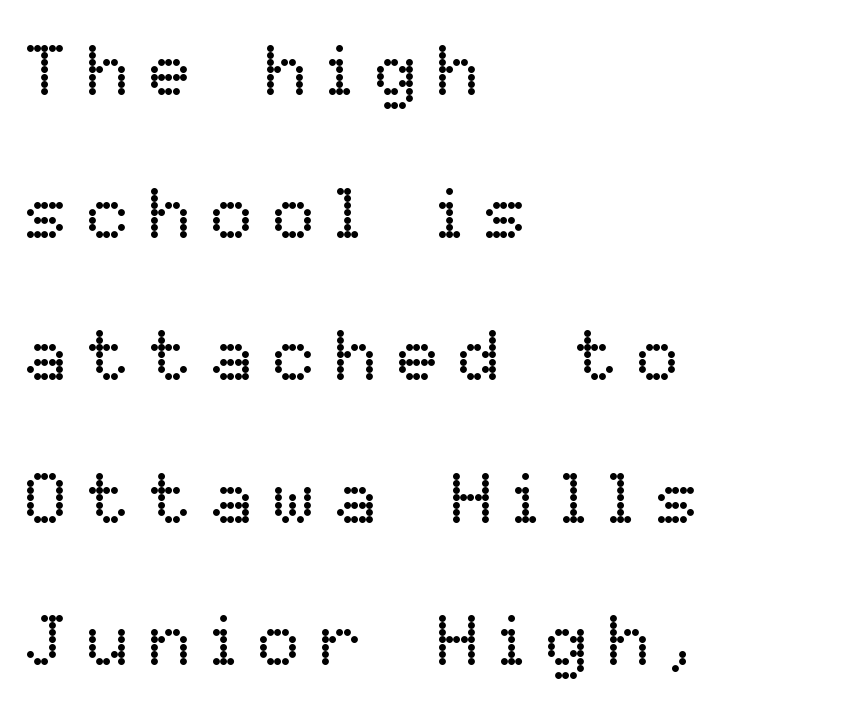
The image shows 72 px regular-weight type, upright; set left-aligned, loose line spacing (1.98x), unusually wide letter spacing (+0.26 em), not underlined; low stroke contrast and a medium x-height.
